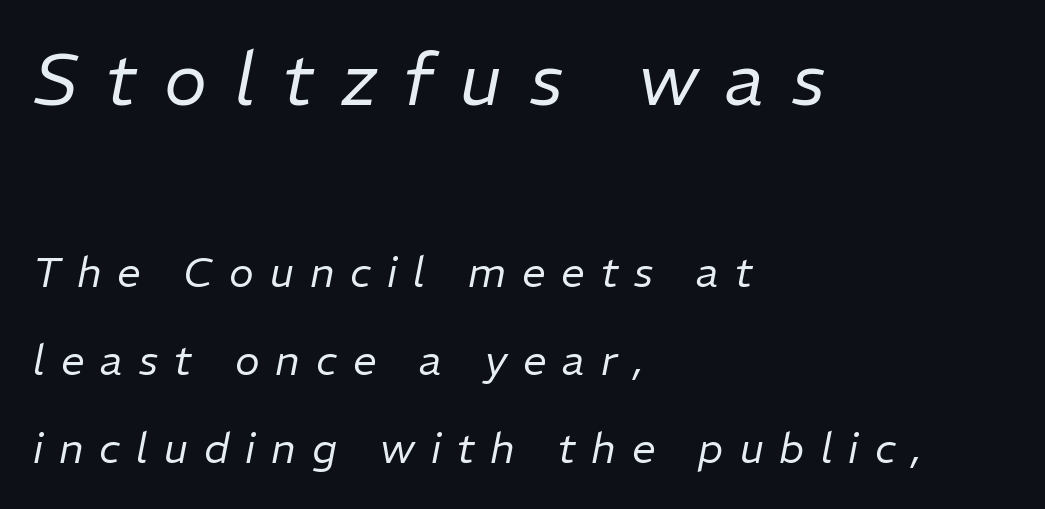
The image shows 73 px regular-weight type, italic (leaning right); set left-aligned, loose line spacing (2.1x), unusually wide letter spacing (+0.38 em), not underlined; the first (top) block is 1.74x larger; low stroke contrast and a medium x-height.
